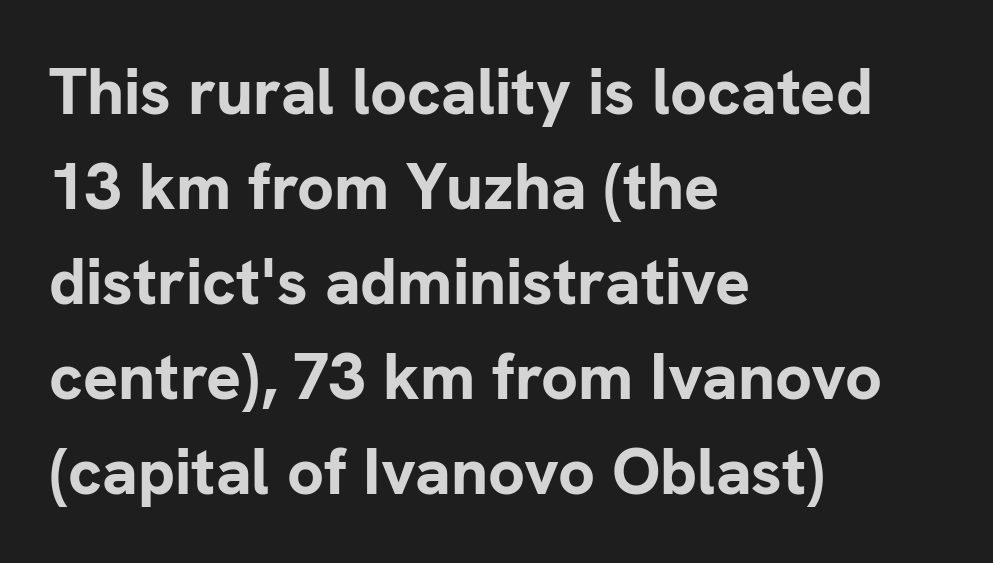
{"serif": "no", "italic": "no", "bold": "yes", "weight": "bold", "width": "normal", "stroke_contrast": "low", "x_height": "medium", "monospaced": "no", "underline": "no", "align": "left", "line_spacing": "normal", "line_spacing_ratio": 1.46, "letter_spacing": "normal", "letter_spacing_em": 0.0, "glyph_px": 65}
